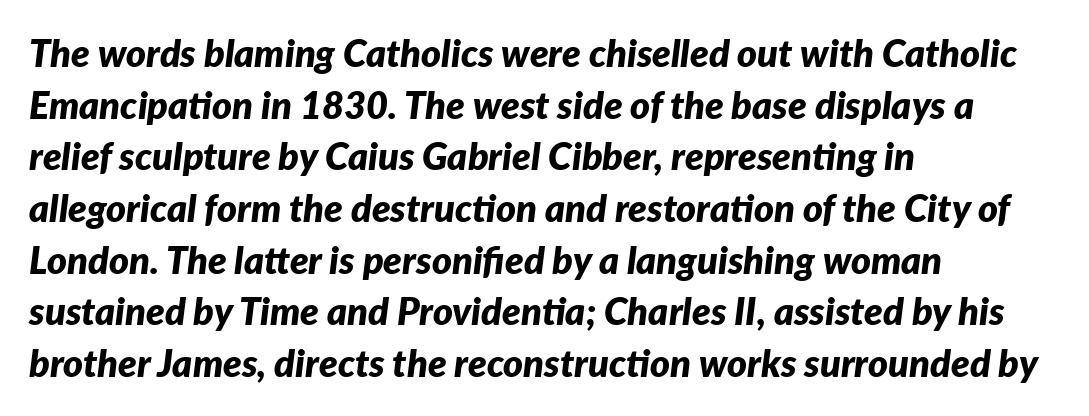
Q: Is the text bold? A: Yes.
Q: Is the text italic (slanted)? A: Yes, it leans right by about 7 degrees.
Q: Is the text underlined? A: No.
Q: How is the paragraph aligned? A: Left-aligned.
Q: Is the spacing between letters normal or unusually wide? A: Normal.
Q: Is the spacing between lines tight, normal or loose? A: Normal.
Q: Width (condensed, normal, or wide)? A: Normal.
Q: Stroke contrast? A: Low.
Q: x-height? A: Medium.
Q: Monospaced? A: No.
